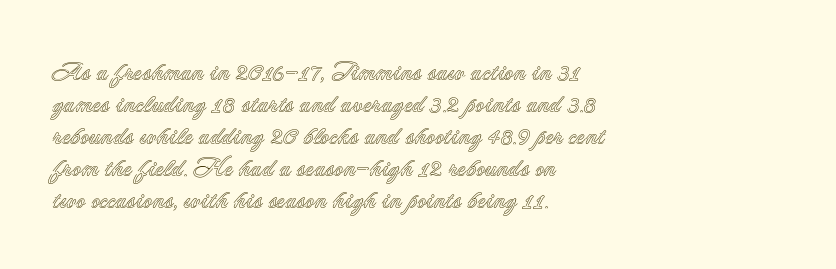
Summary of vertical rhythm: regular, with standard interline spacing. The string is rendered with underlining switched off. This rendering uses left alignment, leaving the right contour irregular. The horizontal fit of the characters is conventional and even.
